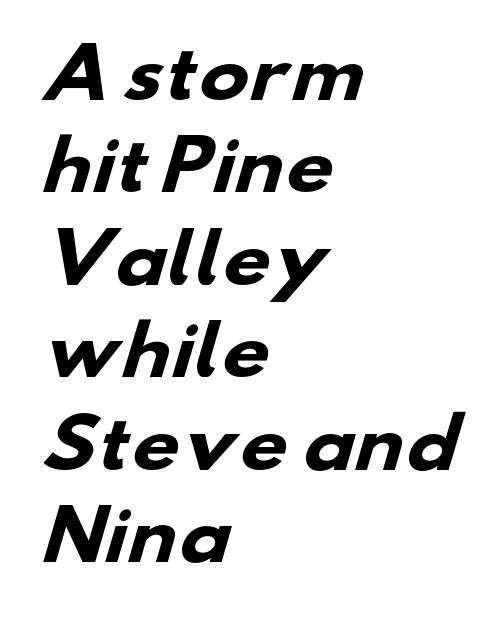
The image shows 67 px heavy, wide sans-serif type; set left-aligned, normal line spacing (1.38x), normal letter spacing, not underlined; low stroke contrast and a small x-height.
